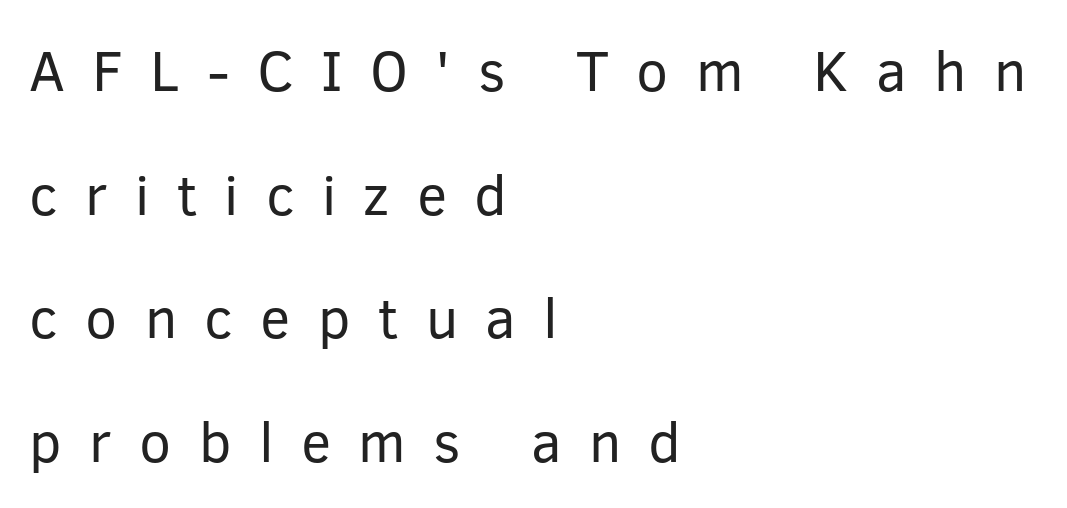
The strokes carry an ordinary text weight at most. In terms of leading, this rendering errs on the spacious side. Honestly, the letter spacing is so wide it's the main thing you notice. A typesetter would call this proportional, since set widths differ per character. The text was rendered using a sans face with plain stroke endings. Rule under the text: the space is simply empty.
